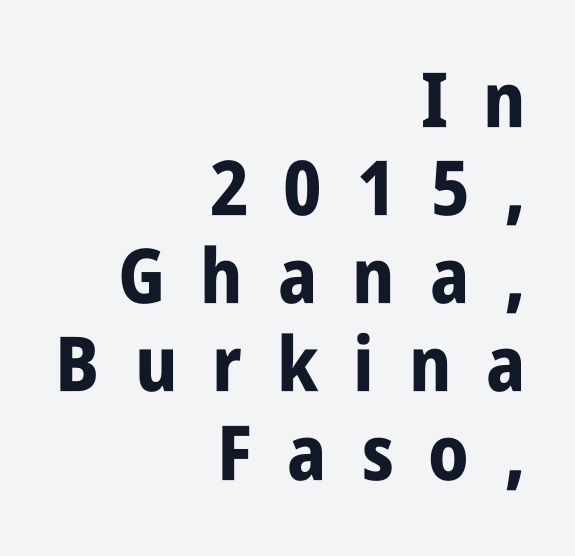
Q: Is the text bold? A: Yes.
Q: Is the text italic (slanted)? A: No, it is upright.
Q: Is the typeface a serif or a sans-serif typeface? A: Sans-serif.
Q: Is the text underlined? A: No.
Q: How is the paragraph aligned? A: Right-aligned.
Q: Is the spacing between letters normal or unusually wide? A: Unusually wide.
Q: Width (condensed, normal, or wide)? A: Condensed.
Q: Stroke contrast? A: Low.
Q: x-height? A: Large.
Q: Monospaced? A: No.
